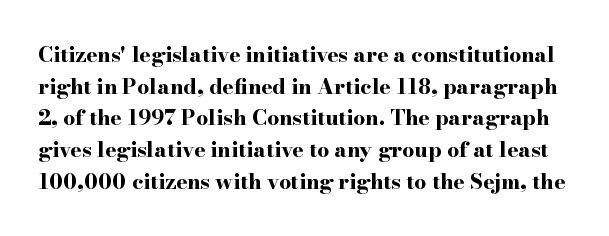
Reading down the column, the eye jumps a familiar distance to each next line. What stands out about the letter spacing? Nothing — it is the standard amount. The characters look thick and weighty, a clear bold. Only glyphs here, with clear space below each row. The lettering stays uniformly vertical, giving the passage a roman look.
